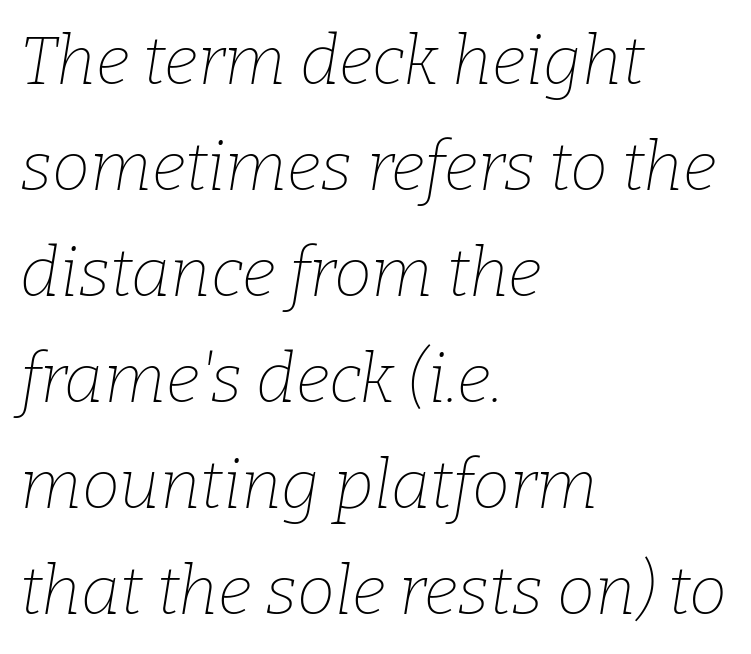
Do the characters align in a grid? No, the font is proportional. Standard letterfit; no display-style spreading of the glyphs. The face looks like a standard text weight, possibly lighter. Does the leading feel generous? No, just average.
